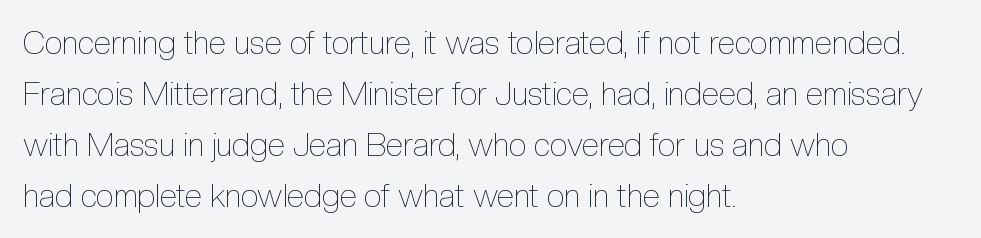
{"italic": "no", "bold": "no", "weight": "thin", "width": "condensed", "x_height": "medium", "monospaced": "no", "underline": "no", "align": "left", "line_spacing": "normal", "line_spacing_ratio": 1.59, "letter_spacing": "normal", "letter_spacing_em": 0.0, "glyph_px": 32}
